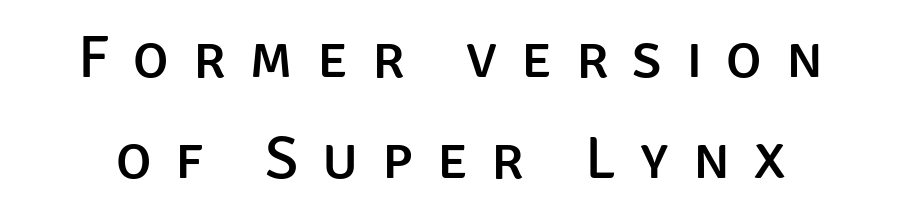
The image shows 60 px sans-serif type, upright; set normal line spacing (1.68x), unusually wide letter spacing (+0.4 em), not underlined; low stroke contrast and a large x-height.
